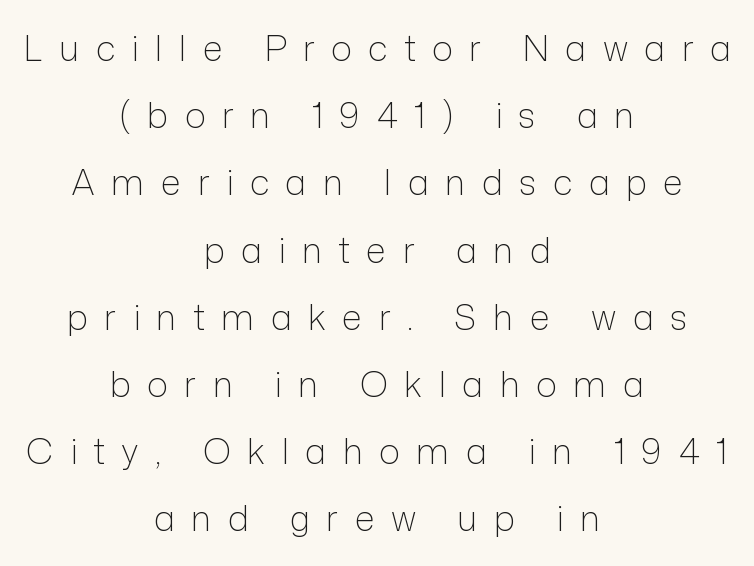
The image shows 35 px light sans-serif type, upright; set centered, loose line spacing (1.92x), unusually wide letter spacing (+0.47 em), not underlined; low stroke contrast and a medium x-height.
